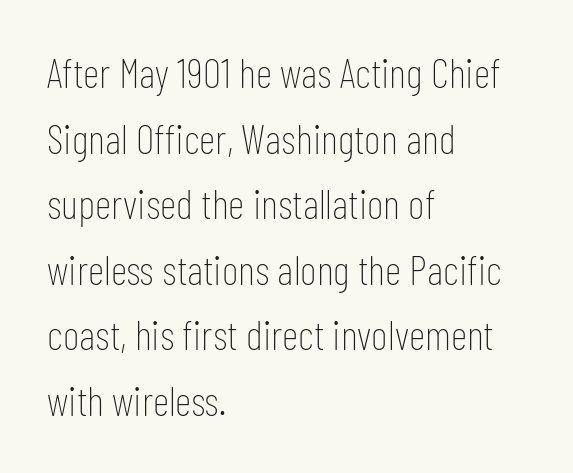
Line beginnings align vertically; line endings do not. The words here are not underlined. One glance says typical: line gaps are just what's usual. The face looks like a standard text weight, possibly lighter. Does the type have serifs? No, each stem ends abruptly. Varying glyph widths throughout — classic text-font behaviour.
